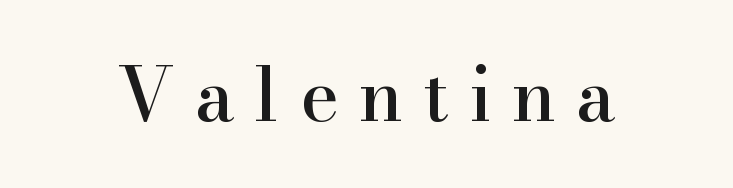
Q: Is the text italic (slanted)? A: No, it is upright.
Q: Is the typeface a serif or a sans-serif typeface? A: Serif.
Q: Is the text underlined? A: No.
Q: Is the spacing between letters normal or unusually wide? A: Unusually wide.
Q: Width (condensed, normal, or wide)? A: Normal.
Q: Stroke contrast? A: High.
Q: x-height? A: Small.
Q: Monospaced? A: No.
